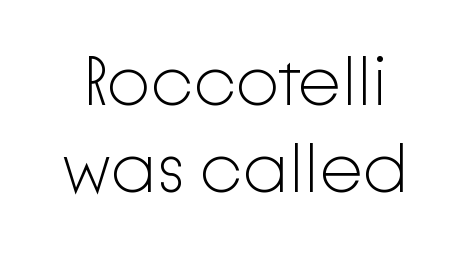
Q: Is the text bold? A: No.
Q: Is the text italic (slanted)? A: No, it is upright.
Q: Is the typeface a serif or a sans-serif typeface? A: Sans-serif.
Q: Is the text underlined? A: No.
Q: Is the spacing between letters normal or unusually wide? A: Normal.
Q: Is the spacing between lines tight, normal or loose? A: Normal.
Q: Width (condensed, normal, or wide)? A: Normal.
Q: Stroke contrast? A: Low.
Q: x-height? A: Medium.
Q: Monospaced? A: No.
